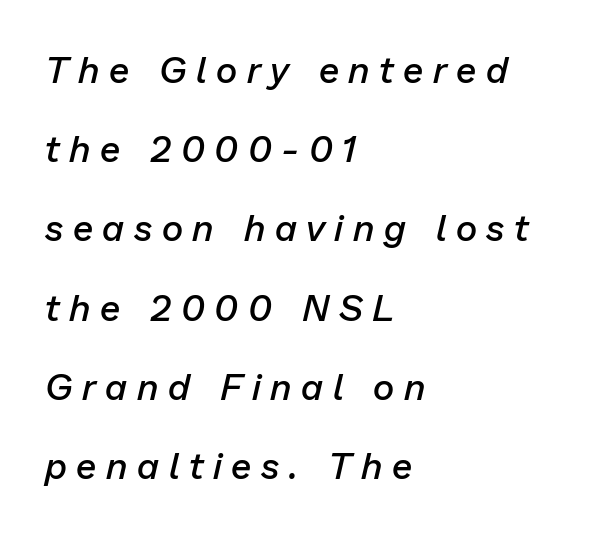
The image shows 37 px semibold type, italic (leaning right); set left-aligned, loose line spacing (2.14x), unusually wide letter spacing (+0.26 em), not underlined; low stroke contrast and a medium x-height.
